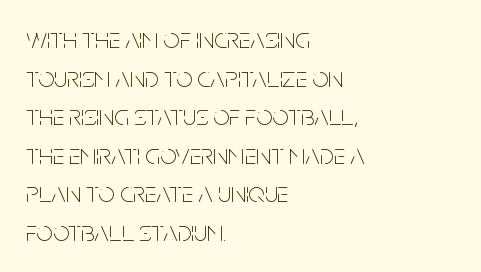
The image shows 29 px thin, condensed sans-serif type, upright; set left-aligned, normal line spacing (1.33x), normal letter spacing, not underlined; low stroke contrast and a large x-height.
